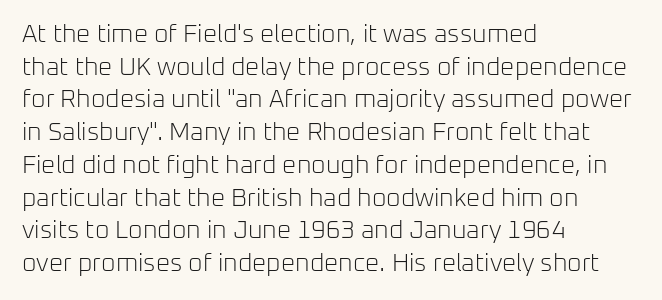
The image shows 25 px text type, upright; set left-aligned, normal line spacing (1.31x), normal letter spacing, not underlined.
